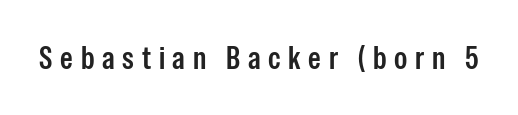
{"serif": "no", "italic": "no", "width": "condensed", "stroke_contrast": "low", "x_height": "medium", "monospaced": "no", "underline": "no", "letter_spacing": "wide", "letter_spacing_em": 0.24, "glyph_px": 32}
